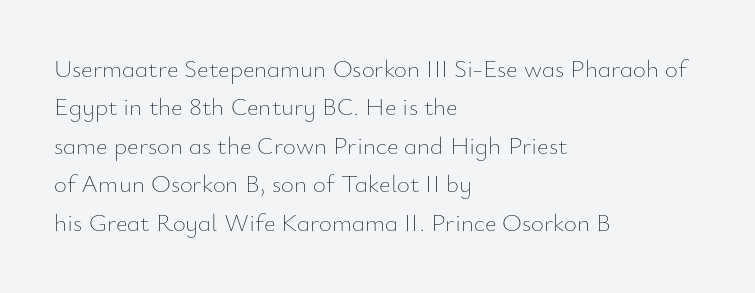
This sample uses an upright cut, with every glyph sitting square on the baseline. The string is rendered with underlining switched off. Tracking value appears to be zero — textbook default spacing. The lines in this sample share a left origin and differ only in where they stop. Vertical spacing — default.
